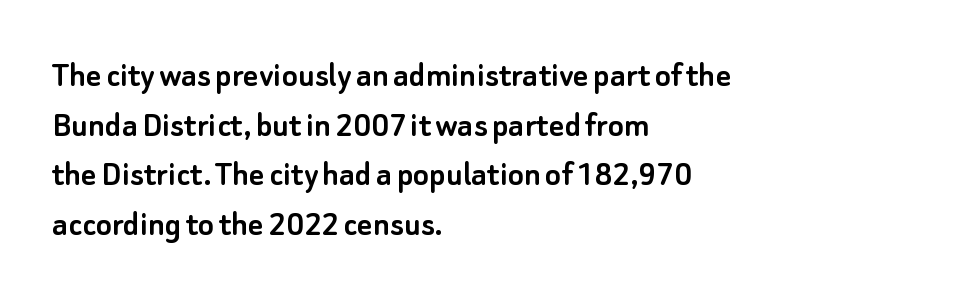
Q: Is the text italic (slanted)? A: No, it is upright.
Q: Is the typeface a serif or a sans-serif typeface? A: Sans-serif.
Q: Is the text underlined? A: No.
Q: How is the paragraph aligned? A: Left-aligned.
Q: Is the spacing between letters normal or unusually wide? A: Normal.
Q: Is the spacing between lines tight, normal or loose? A: Normal.
Q: Width (condensed, normal, or wide)? A: Normal.
Q: Stroke contrast? A: Low.
Q: x-height? A: Small.
Q: Monospaced? A: No.
